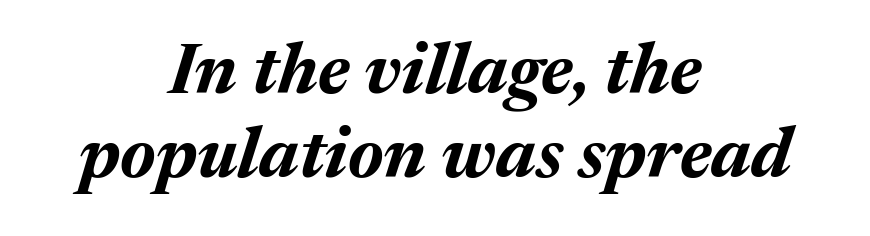
Compared with typical body copy, the letter spacing here is the same. Stroke thickness is high; the sample reads as a true bold. The rendering uses natural spacing where letterforms have individual widths. This sample uses an oblique cut, with every glyph tilted off the vertical. Horizontal alignment here is central, giving a formal, balanced look. Just letters on the line, the space beneath them empty.
